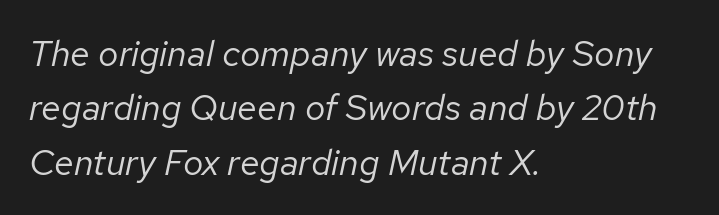
{"italic": "yes", "lean": "right", "slant_degrees": 12, "bold": "no", "weight": "regular", "width": "normal", "stroke_contrast": "low", "x_height": "medium", "monospaced": "no", "underline": "no", "align": "left", "line_spacing": "normal", "line_spacing_ratio": 1.51, "letter_spacing": "normal", "letter_spacing_em": 0.0, "glyph_px": 36}
